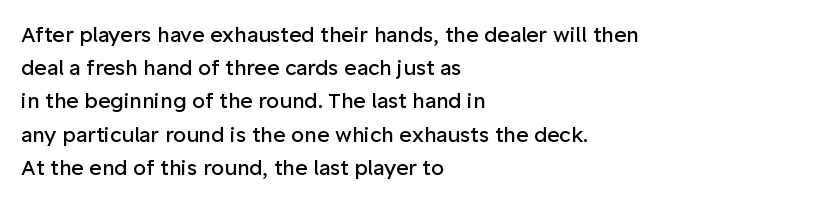
Q: Is the text bold? A: No.
Q: Is the text italic (slanted)? A: No, it is upright.
Q: Is the text underlined? A: No.
Q: How is the paragraph aligned? A: Left-aligned.
Q: Is the spacing between letters normal or unusually wide? A: Normal.
Q: Is the spacing between lines tight, normal or loose? A: Normal.
